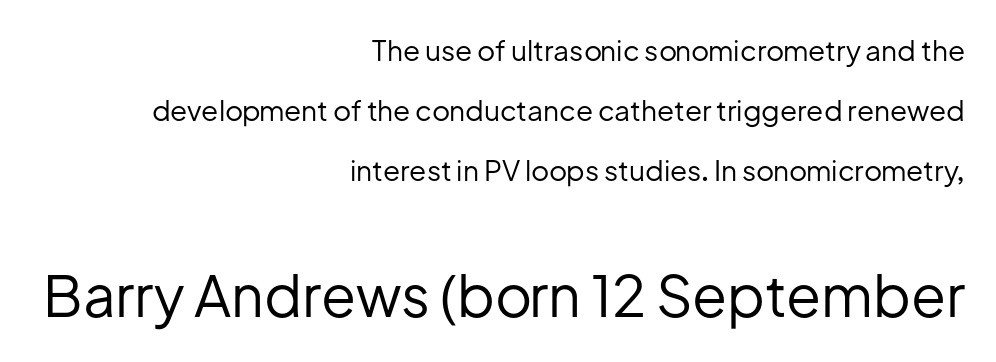
Spacing verdict: proportional, widths tailored to each character. Glance below the letters and you will spot only blank space. Style check: upright. You could fit nearly another row in the gap between these rows. The gaps between neighbouring characters are ordinary and unremarkable.
